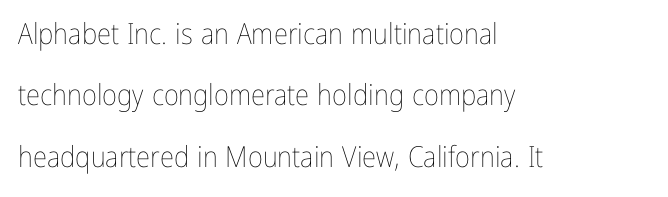
Horizontal bands of white between lines are thick stripes. These lines were composed using upright roman letters. This sample has the flowing, uneven cadence of proportional lettering. No extra tracking has been applied to these lines. The weight would be labelled regular, book, light, or lighter still.
